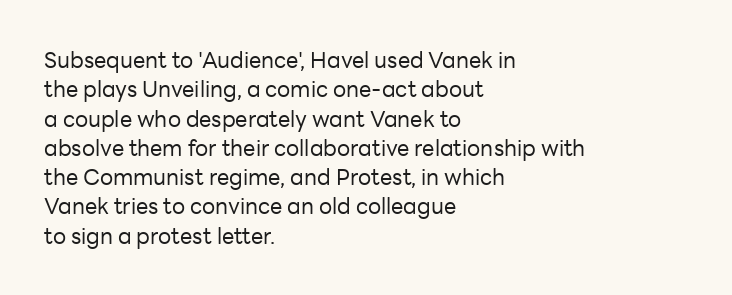
The image shows 22 px text type, upright; set left-aligned, normal line spacing (1.33x), normal letter spacing, not underlined.
